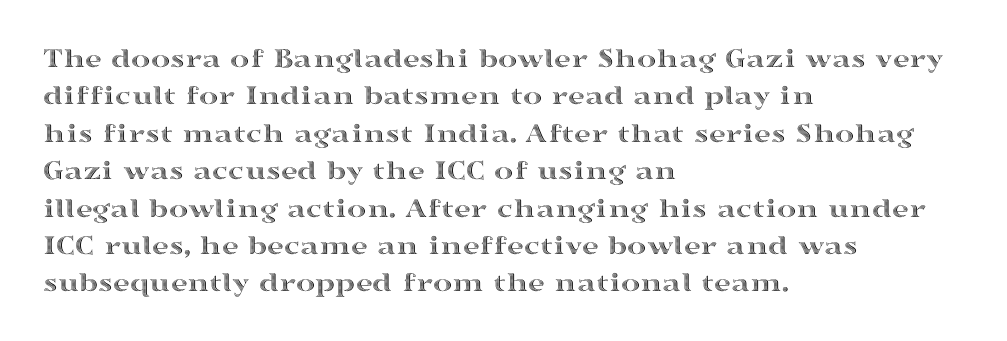
{"italic": "no", "width": "wide", "x_height": "medium", "monospaced": "no", "underline": "no", "align": "left", "line_spacing": "normal", "line_spacing_ratio": 1.29, "letter_spacing": "normal", "letter_spacing_em": 0.0, "glyph_px": 29}
